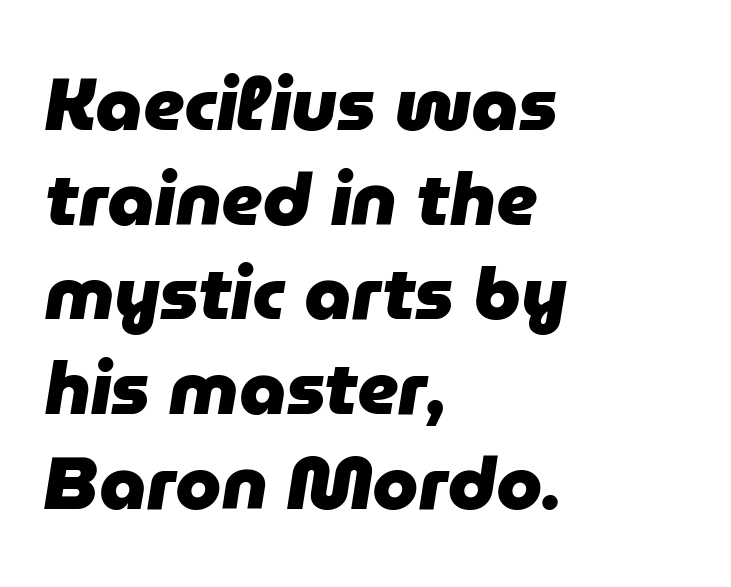
The zone under the glyphs is completely vacant. The face used here has the dense, thick strokes of a bold. The letters are slanted; this is an italic face. The space between consecutive lines is moderate. Spacing verdict: proportional, widths tailored to each character. Standard letterfit; no display-style spreading of the glyphs.
